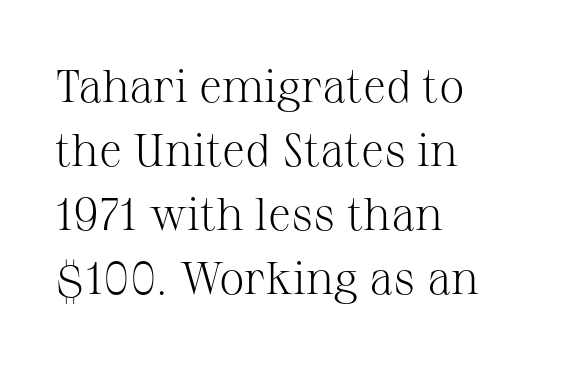
The image shows 46 px light serif type, upright; set left-aligned, normal line spacing (1.39x), normal letter spacing, not underlined; medium stroke contrast and a medium x-height.
